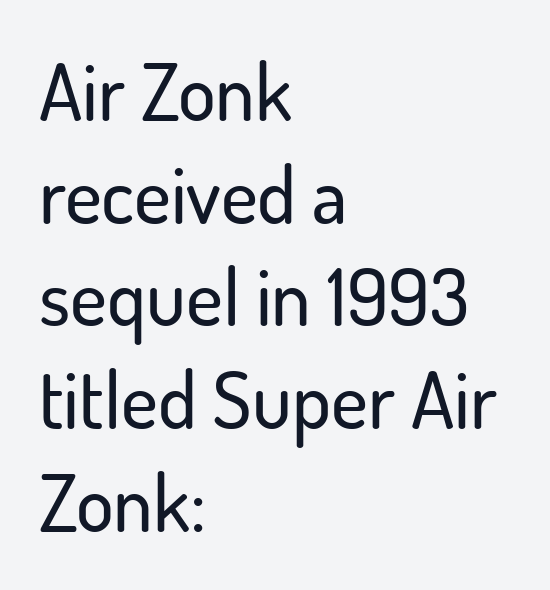
The space beneath each line is pristine and unruled. Observe the ordinary spacing: letters are neighbours, not strangers. Reading down the column, the eye jumps a familiar distance to each next line. Character widths vary here, with narrow letters taking less room than wide ones. Caption: multi-line text, flush left, ragged right.
